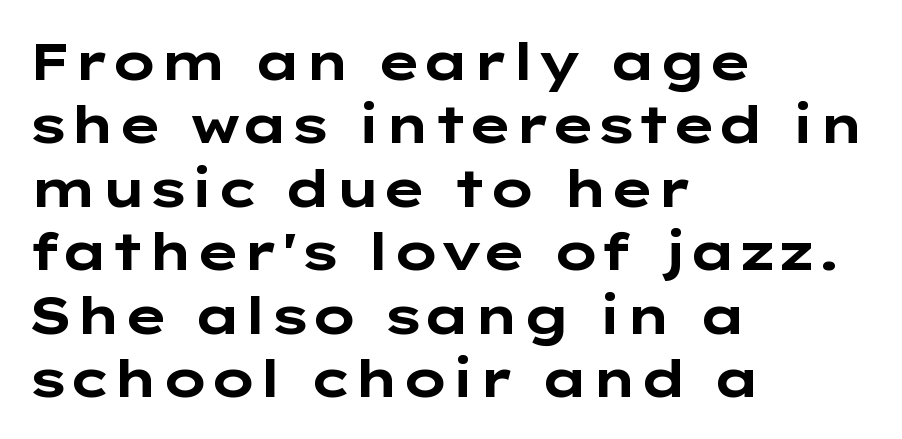
Note the varied advance widths — an 'i' is clearly narrower than an 'm'. Strokes here are thick enough to call this a true bold. The type family on display is of the sans-serif kind. This sample uses an upright cut, with every glyph sitting square on the baseline. A bare baseline throughout the passage.
